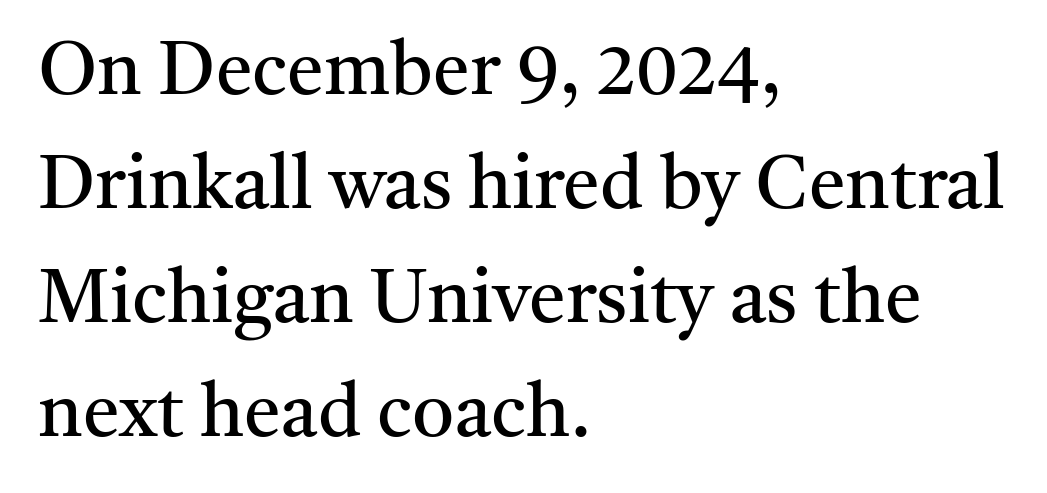
The string is rendered with underlining switched off. The face used here is rendered with its standard letterfit. A student would call this left alignment; a typographer would say flush left, rag right. One glance says typical: line gaps are just what's usual. The glyphs in this specimen are seriffed. Is this a heavy cut? Hardly; it is regular or lighter.
